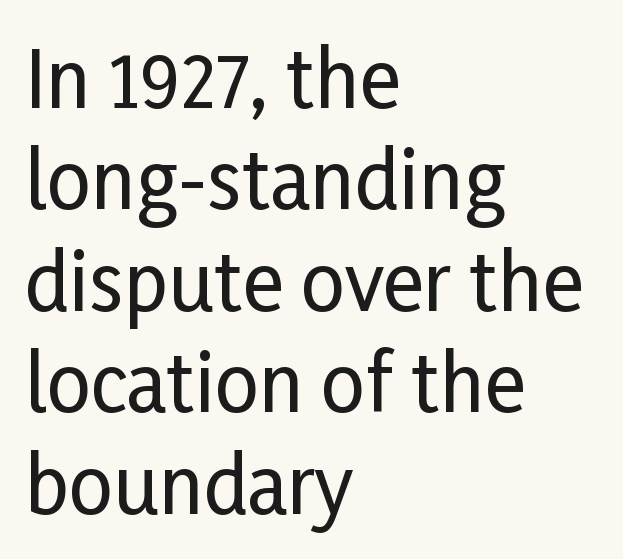
Q: Is the text italic (slanted)? A: No, it is upright.
Q: Is the typeface a serif or a sans-serif typeface? A: Sans-serif.
Q: Is the text underlined? A: No.
Q: How is the paragraph aligned? A: Left-aligned.
Q: Is the spacing between letters normal or unusually wide? A: Normal.
Q: Is the spacing between lines tight, normal or loose? A: Normal.
Q: Width (condensed, normal, or wide)? A: Condensed.
Q: Stroke contrast? A: Low.
Q: x-height? A: Medium.
Q: Monospaced? A: No.
